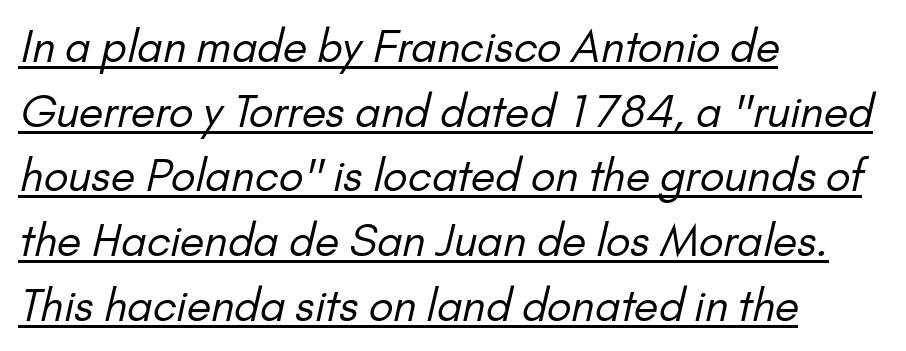
{"serif": "no", "bold": "no", "weight": "regular", "width": "normal", "stroke_contrast": "low", "x_height": "small", "monospaced": "no", "underline": "yes", "align": "left", "line_spacing": "normal", "line_spacing_ratio": 1.47, "letter_spacing": "normal", "letter_spacing_em": 0.0, "glyph_px": 44}
